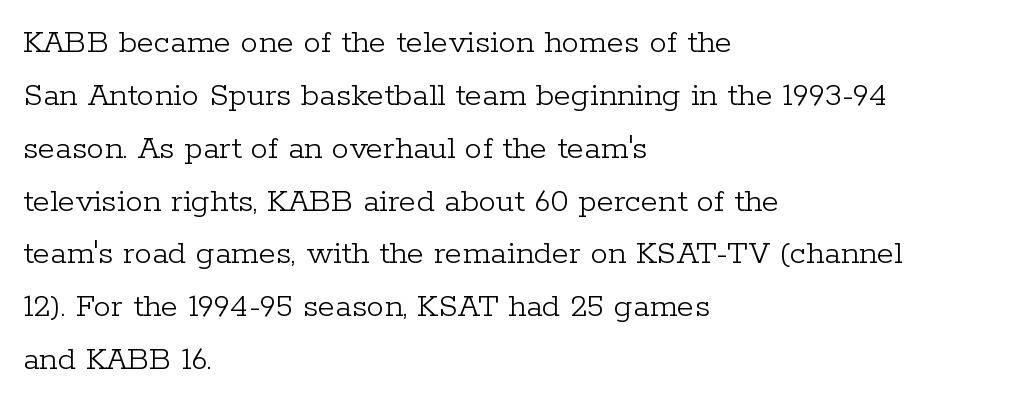
{"serif": "yes", "italic": "no", "bold": "no", "weight": "light", "width": "normal", "stroke_contrast": "low", "x_height": "medium", "monospaced": "no", "underline": "no", "align": "left", "line_spacing": "normal", "line_spacing_ratio": 1.51, "letter_spacing": "normal", "letter_spacing_em": 0.0, "glyph_px": 35}
